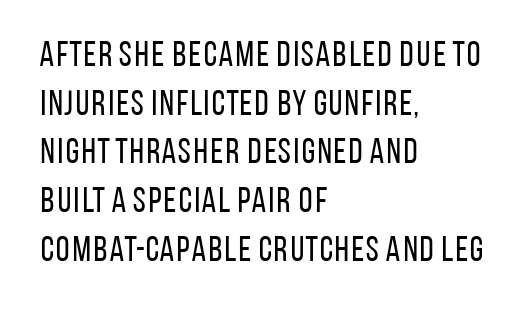
The image shows 35 px regular-weight, condensed sans-serif type, upright; set left-aligned, normal line spacing (1.39x), normal letter spacing, not underlined; low stroke contrast and a large x-height.
